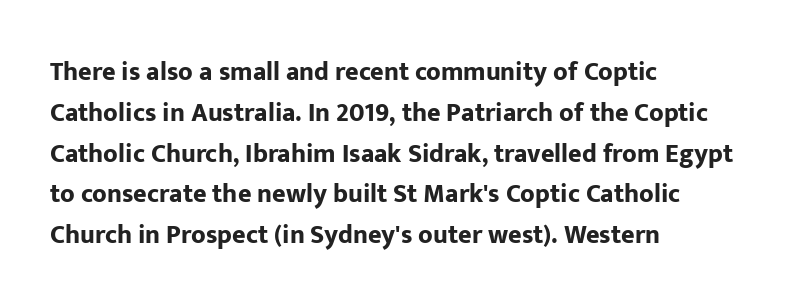
The image shows 26 px bold type, upright; set left-aligned, normal line spacing (1.57x), normal letter spacing, not underlined.
